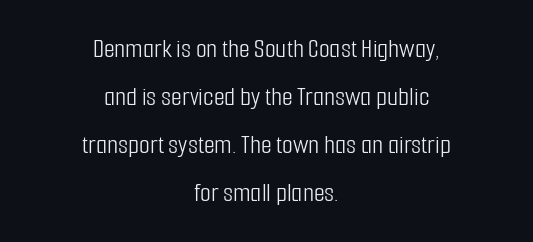
Q: Is the text bold? A: No.
Q: Is the text italic (slanted)? A: No, it is upright.
Q: Is the typeface a serif or a sans-serif typeface? A: Sans-serif.
Q: Is the text underlined? A: No.
Q: How is the paragraph aligned? A: Centered.
Q: Is the spacing between letters normal or unusually wide? A: Normal.
Q: Width (condensed, normal, or wide)? A: Condensed.
Q: Stroke contrast? A: Low.
Q: x-height? A: Medium.
Q: Monospaced? A: No.
